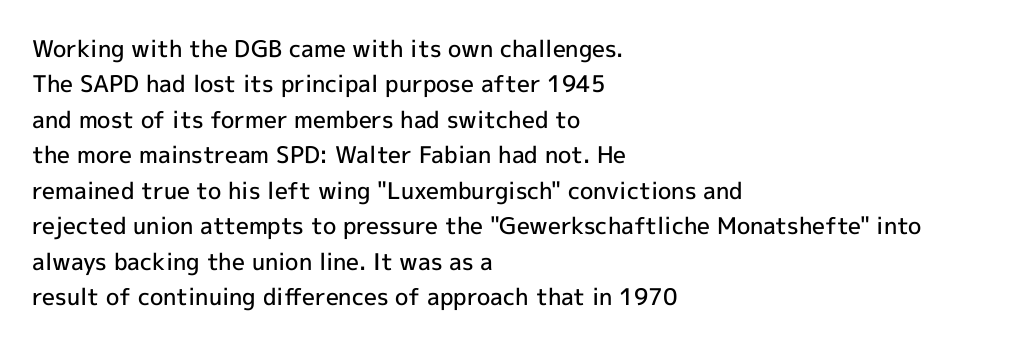
A bit beefed up — I'd call it semibold rather than bold. Upright lettering throughout. Students, observe: this is what conventionally led text looks like. The typesetter chose a ragged-right arrangement here. The rendering keeps characters at their native spacing. Only glyphs here, with clear space below each row.
